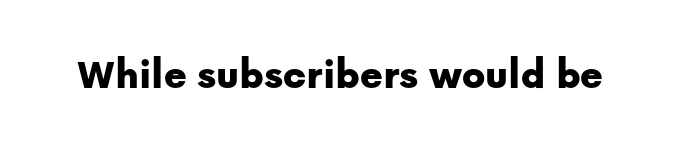
The image shows 43 px sans-serif type, upright; set normal letter spacing, not underlined; low stroke contrast and a medium x-height.
